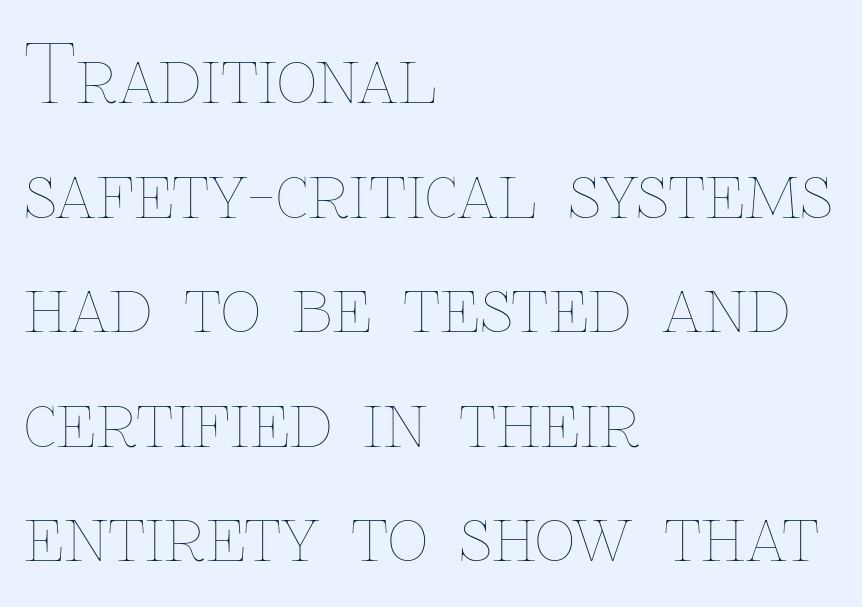
The image shows 79 px thin type, upright; set left-aligned, normal line spacing (1.45x), normal letter spacing, not underlined; low stroke contrast and a medium x-height.
